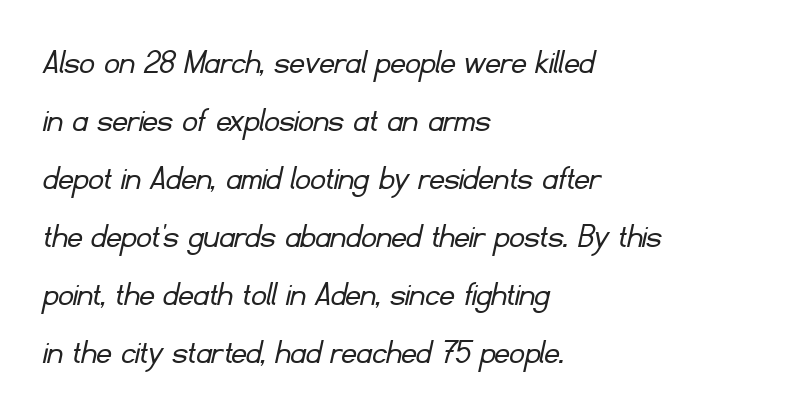
Does the leading feel generous? No, just average. Unlike a traditional serif, this face leaves its strokes unadorned. Do the characters align in a grid? No, the font is proportional. Bold? No — there's no thickening of the strokes. The text block is weighted toward the left margin, trailing off unevenly rightward.
